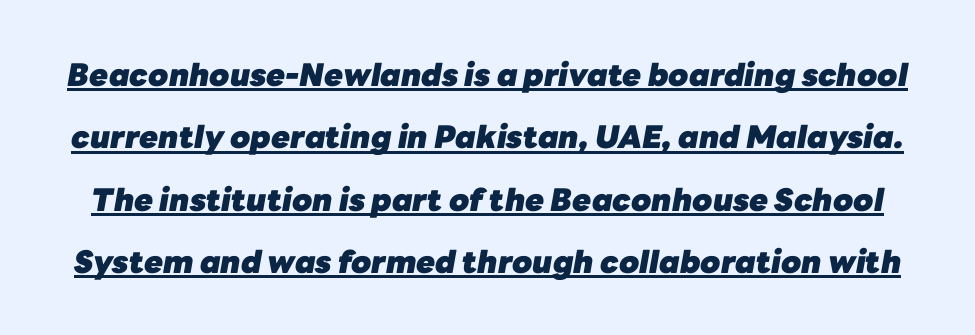
Q: Is the text bold? A: Yes.
Q: Is the text italic (slanted)? A: Yes, it leans right by about 10 degrees.
Q: Is the text underlined? A: Yes.
Q: Is the spacing between letters normal or unusually wide? A: Normal.
Q: Is the spacing between lines tight, normal or loose? A: Loose.
Q: Width (condensed, normal, or wide)? A: Normal.
Q: Stroke contrast? A: Low.
Q: x-height? A: Medium.
Q: Monospaced? A: No.
